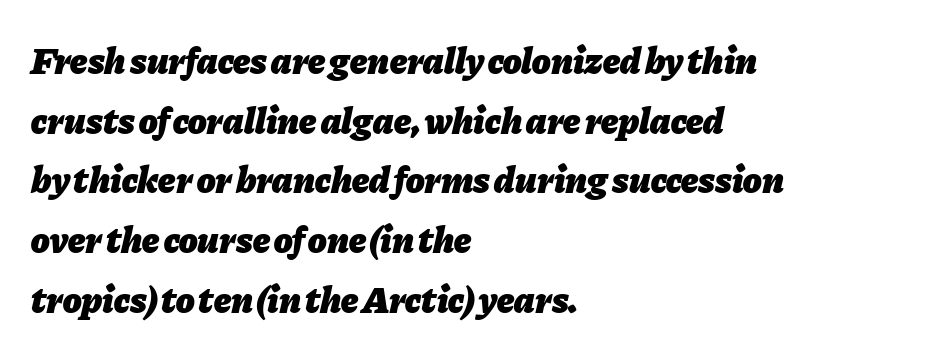
Q: Is the text bold? A: Yes.
Q: Is the text italic (slanted)? A: Yes, it leans right by about 11 degrees.
Q: Is the text underlined? A: No.
Q: How is the paragraph aligned? A: Left-aligned.
Q: Is the spacing between letters normal or unusually wide? A: Normal.
Q: Is the spacing between lines tight, normal or loose? A: Normal.
Q: Width (condensed, normal, or wide)? A: Normal.
Q: Stroke contrast? A: Low.
Q: x-height? A: Medium.
Q: Monospaced? A: No.
